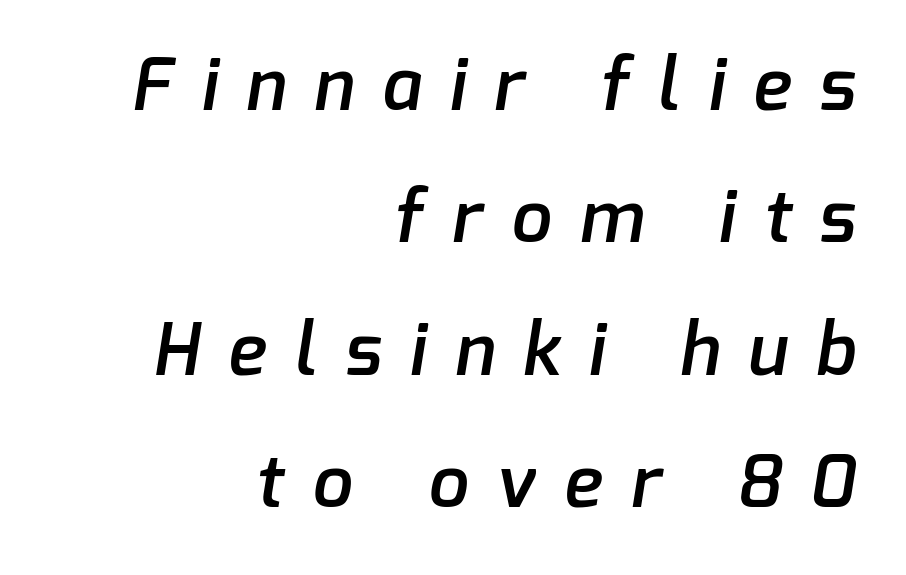
{"serif": "no", "bold": "semi", "weight": "semibold", "width": "normal", "stroke_contrast": "low", "x_height": "medium", "monospaced": "no", "underline": "no", "align": "right", "line_spacing_ratio": 1.84, "letter_spacing": "wide", "letter_spacing_em": 0.4, "glyph_px": 72}
